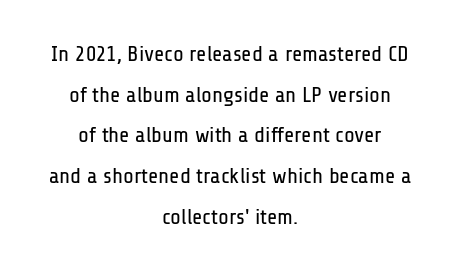
How are the letters spaced? Ordinarily, with no added tracking. No italicization has been applied; the sample stays upright. Which margin do the lines hug? Neither — every line sits in the middle. The space beneath each line is pristine and unruled. Weight: regular or lighter.
